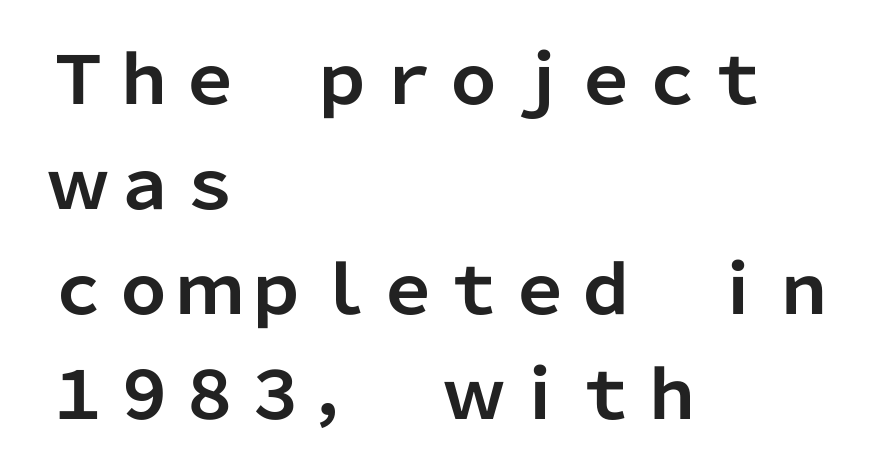
Q: Is the text bold? A: Yes.
Q: Is the text italic (slanted)? A: No, it is upright.
Q: Is the typeface a serif or a sans-serif typeface? A: Sans-serif.
Q: Is the text underlined? A: No.
Q: How is the paragraph aligned? A: Left-aligned.
Q: Is the spacing between letters normal or unusually wide? A: Normal.
Q: Is the spacing between lines tight, normal or loose? A: Normal.
Q: Width (condensed, normal, or wide)? A: Normal.
Q: Stroke contrast? A: Low.
Q: x-height? A: Medium.
Q: Monospaced? A: No.
